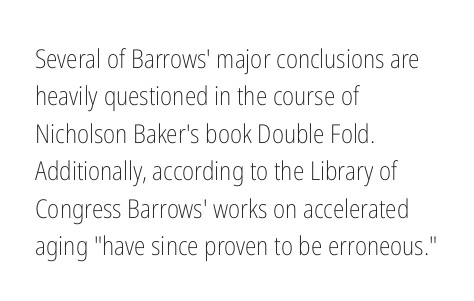
Is the letter spacing exaggerated? No — it looks like the ordinary default. This block has exactly the height ordinary leading produces. This is the regular roman posture of the typeface. Weight: not bold — regular or lighter.
